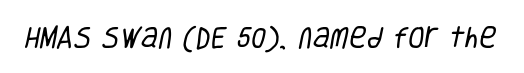
{"bold": "no", "underline": "no", "letter_spacing": "normal", "letter_spacing_em": 0.0, "glyph_px": 24}
